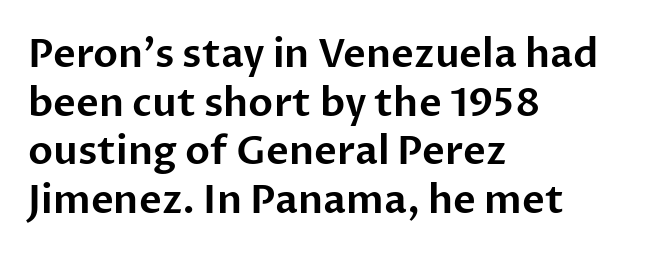
Q: Is the text italic (slanted)? A: No, it is upright.
Q: Is the typeface a serif or a sans-serif typeface? A: Sans-serif.
Q: Is the text underlined? A: No.
Q: How is the paragraph aligned? A: Left-aligned.
Q: Is the spacing between letters normal or unusually wide? A: Normal.
Q: Is the spacing between lines tight, normal or loose? A: Normal.
Q: Width (condensed, normal, or wide)? A: Normal.
Q: Stroke contrast? A: Low.
Q: x-height? A: Medium.
Q: Monospaced? A: No.
